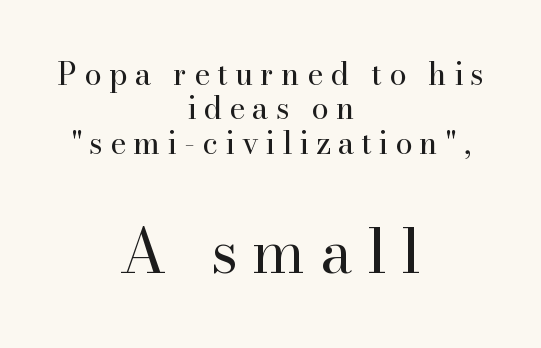
Q: Is the text bold? A: No.
Q: Is the text italic (slanted)? A: No, it is upright.
Q: Is the typeface a serif or a sans-serif typeface? A: Serif.
Q: Is the text underlined? A: No.
Q: How is the paragraph aligned? A: Centered.
Q: Is the spacing between letters normal or unusually wide? A: Unusually wide.
Q: Is the spacing between lines tight, normal or loose? A: Tight.
Q: Which block of text is set in a larger size, the first (top) or the second (bottom)? A: The second (bottom) one.
Q: Width (condensed, normal, or wide)? A: Normal.
Q: Stroke contrast? A: High.
Q: x-height? A: Small.
Q: Monospaced? A: No.
